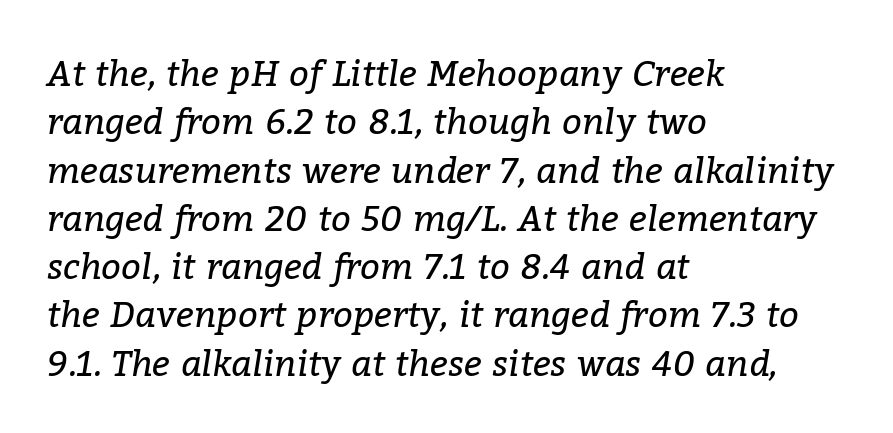
Is the stroke heavy? The answer is a plain regular-or-lighter. A bare baseline throughout the passage. A classic flush-left, rag-right setting is used for this passage. No extra tracking has been applied to these lines.
